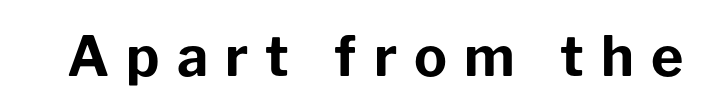
The face used here is proportionally spaced, like ordinary book or web type. The strokes are fattened all the way to bold. The type sits square on the baseline with zero lean. Typographically, this falls in the sans-serif category. Underline: absent. Loose tracking; the words dissolve into strings of separated letters.
